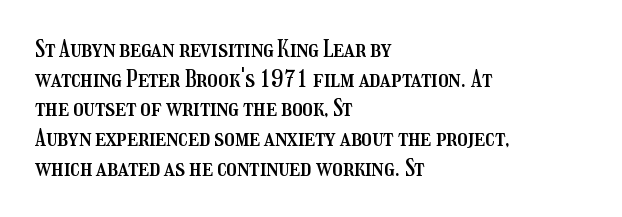
The image shows 23 px text type, upright; set left-aligned, normal line spacing (1.29x), normal letter spacing, not underlined.
